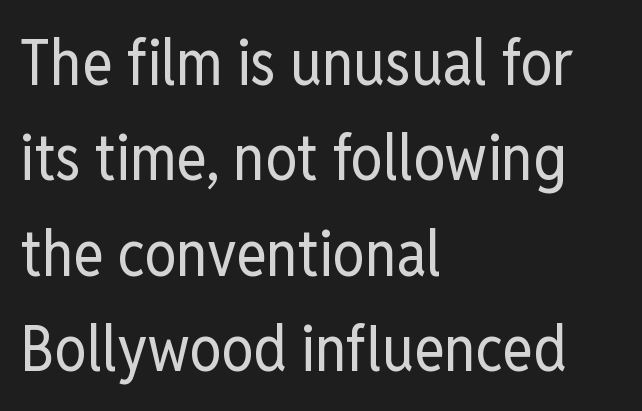
The image shows 64 px regular-weight, condensed sans-serif type, upright; set left-aligned, normal line spacing (1.49x), normal letter spacing, not underlined; low stroke contrast and a medium x-height.
